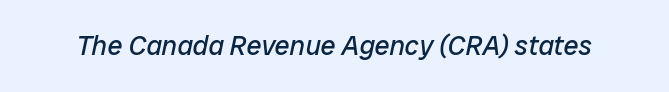
Q: Is the text bold? A: No.
Q: Is the text italic (slanted)? A: Yes, it leans right by about 12 degrees.
Q: Is the text underlined? A: No.
Q: Is the spacing between letters normal or unusually wide? A: Normal.
